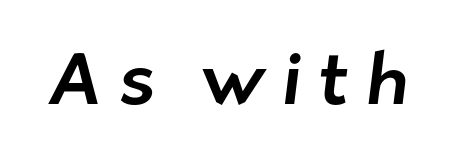
Varying glyph widths throughout — classic text-font behaviour. Rule under the text: the space is simply empty. Note: no serifs on the glyphs. What stands out about the letter spacing? Its width — letters are far apart.
